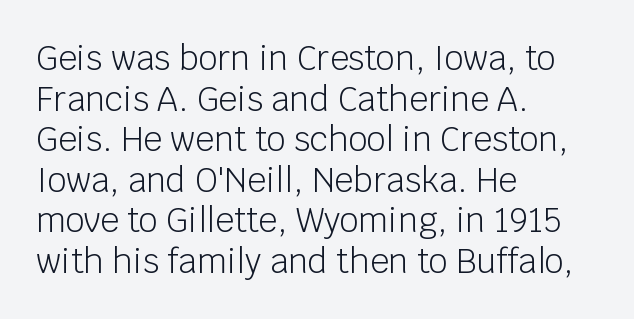
The passage shown is typed in a proportional face where columns would drift. The glyphs in this specimen are sans serif. The paragraph shown leans on its left margin. Weight class: somewhere from thin through regular. No italicization has been applied; the sample stays upright. Quick note: underline off.
